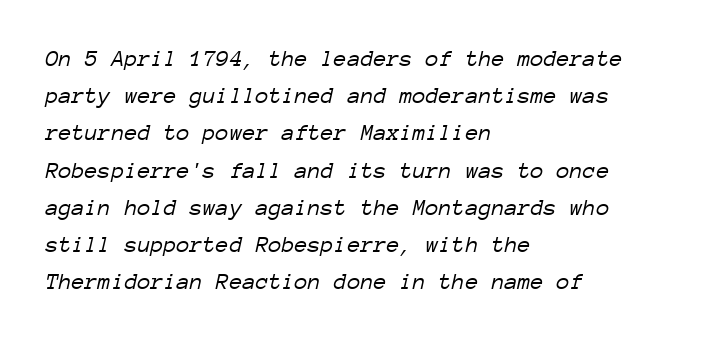
The image shows 24 px text type, italic (leaning right); set left-aligned, normal line spacing (1.55x), normal letter spacing, not underlined.
